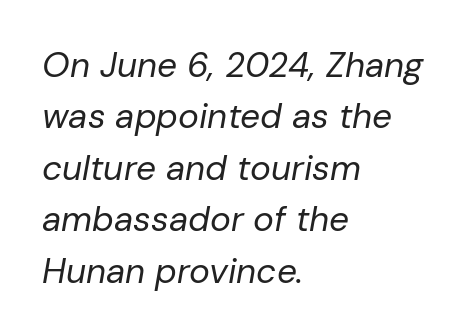
Q: Is the text bold? A: No.
Q: Is the text italic (slanted)? A: Yes, it leans right by about 10 degrees.
Q: Is the text underlined? A: No.
Q: How is the paragraph aligned? A: Left-aligned.
Q: Is the spacing between letters normal or unusually wide? A: Normal.
Q: Is the spacing between lines tight, normal or loose? A: Normal.
Q: Width (condensed, normal, or wide)? A: Normal.
Q: Stroke contrast? A: Low.
Q: x-height? A: Medium.
Q: Monospaced? A: No.
